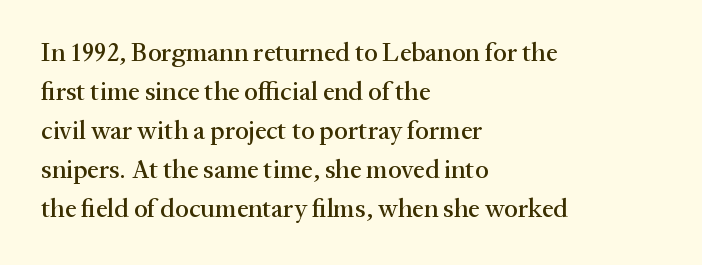
The compositor pushed each line to the left boundary. Every stem runs plumb, perpendicular to the baseline. This sample keeps an unexceptional amount of space between lines. Here the glyphs are tracked normally, forming tight word shapes. Descender tails drop into unmarked territory.
